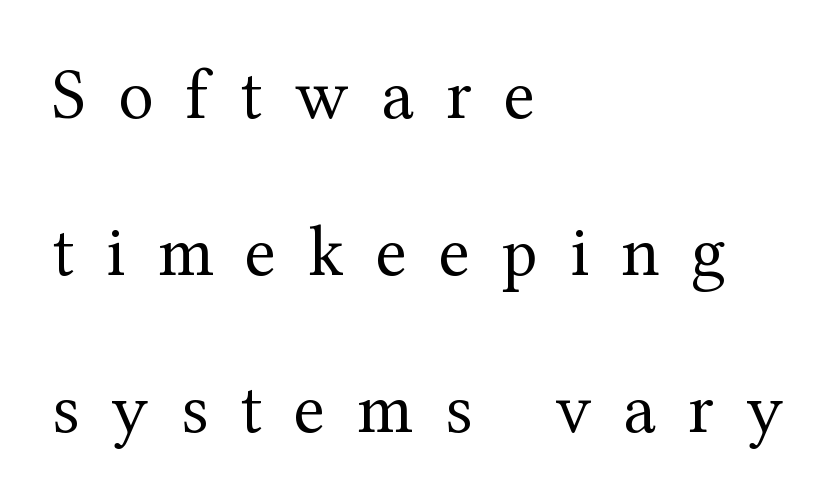
One glance says open: line gaps are wider than usual. Does the lettering tilt? It doesn't — this is upright. Students, note that the glyphs here are deliberately spaced far apart. These lines are rendered in a variable-pitch font.
